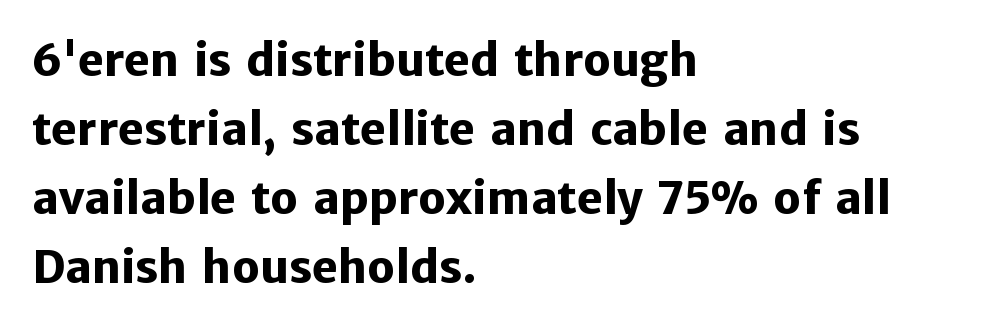
Typographic density is high because the face is bold. Bare-footed words on every line. Letter spacing: default. Vertical strokes here are truly vertical. A normal amount of white space separates one row of letters from the next.
